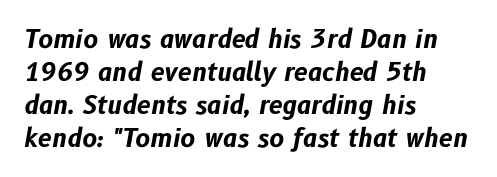
{"italic": "yes", "lean": "right", "slant_degrees": 10, "bold": "yes", "underline": "no", "align": "left", "line_spacing": "normal", "line_spacing_ratio": 1.32, "letter_spacing": "normal", "letter_spacing_em": 0.0, "glyph_px": 25}
